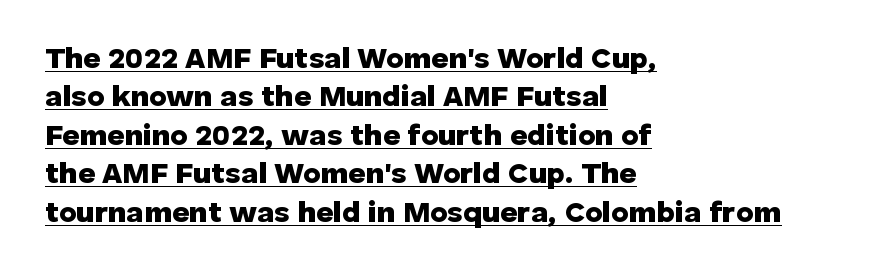
Q: Is the text bold? A: Yes.
Q: Is the text italic (slanted)? A: No, it is upright.
Q: Is the typeface a serif or a sans-serif typeface? A: Sans-serif.
Q: Is the text underlined? A: Yes.
Q: How is the paragraph aligned? A: Left-aligned.
Q: Is the spacing between letters normal or unusually wide? A: Normal.
Q: Is the spacing between lines tight, normal or loose? A: Normal.
Q: Width (condensed, normal, or wide)? A: Normal.
Q: Stroke contrast? A: Low.
Q: x-height? A: Medium.
Q: Monospaced? A: No.
